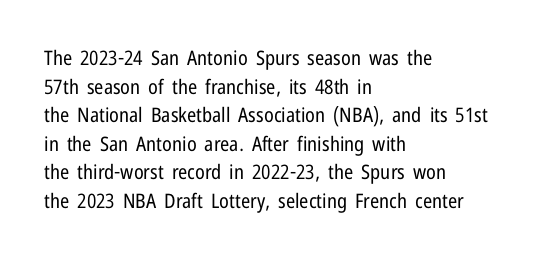
Q: Is the text bold? A: No.
Q: Is the text italic (slanted)? A: No, it is upright.
Q: Is the text underlined? A: No.
Q: How is the paragraph aligned? A: Left-aligned.
Q: Is the spacing between letters normal or unusually wide? A: Normal.
Q: Is the spacing between lines tight, normal or loose? A: Normal.
